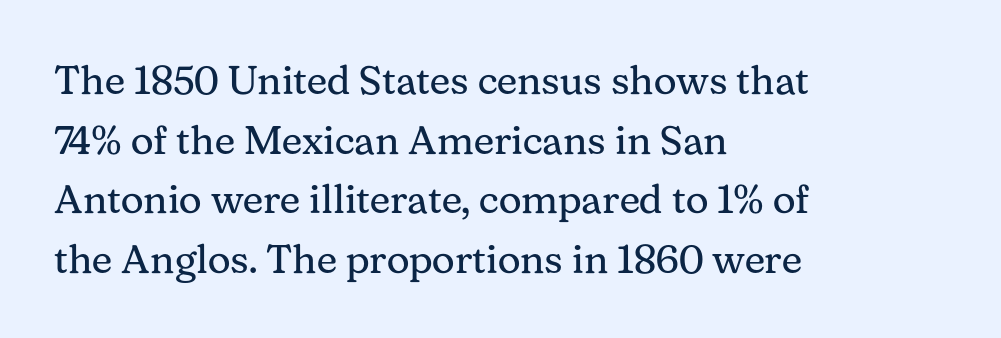
The image shows 40 px regular-weight serif type, upright; set left-aligned, normal line spacing (1.49x), normal letter spacing, not underlined; medium stroke contrast and a medium x-height.
